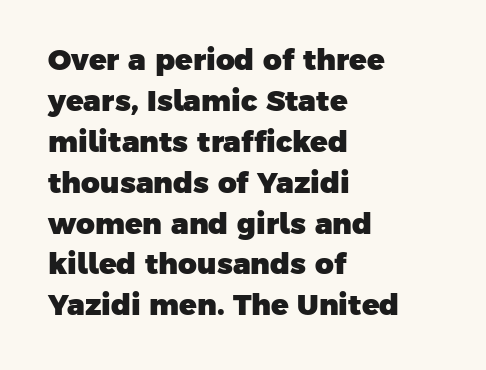
{"serif": "no", "bold": "yes", "weight": "heavy", "width": "normal", "stroke_contrast": "low", "x_height": "medium", "monospaced": "no", "underline": "no", "align": "left", "line_spacing": "normal", "line_spacing_ratio": 1.41, "letter_spacing": "normal", "letter_spacing_em": 0.0, "glyph_px": 29}
